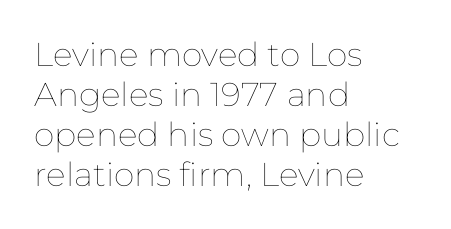
{"italic": "no", "bold": "no", "weight": "thin", "width": "normal", "stroke_contrast": "low", "x_height": "medium", "monospaced": "no", "underline": "no", "align": "left", "line_spacing_ratio": 1.21, "letter_spacing": "normal", "letter_spacing_em": 0.0, "glyph_px": 33}
